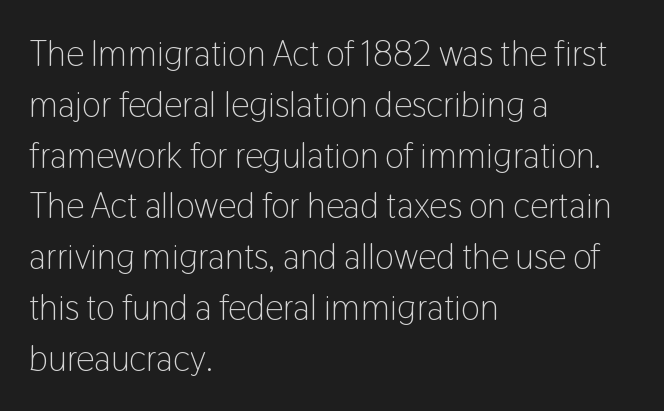
The image shows 36 px light, condensed sans-serif type, upright; set left-aligned, normal line spacing (1.41x), normal letter spacing, not underlined; low stroke contrast and a medium x-height.
